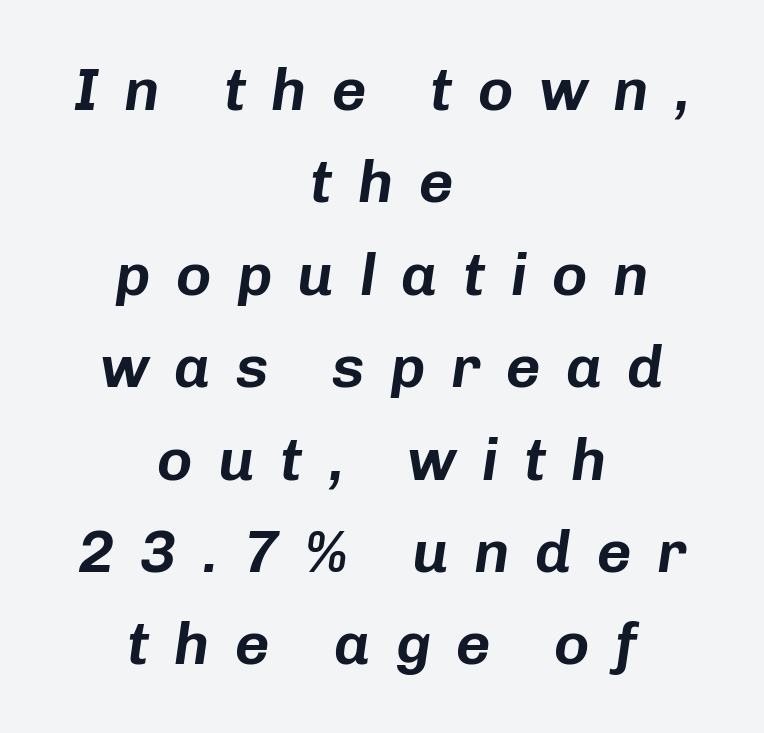
{"italic": "yes", "lean": "right", "slant_degrees": 8, "width": "normal", "stroke_contrast": "low", "x_height": "medium", "monospaced": "no", "underline": "no", "align": "center", "line_spacing": "normal", "line_spacing_ratio": 1.54, "letter_spacing": "wide", "letter_spacing_em": 0.42, "glyph_px": 60}
